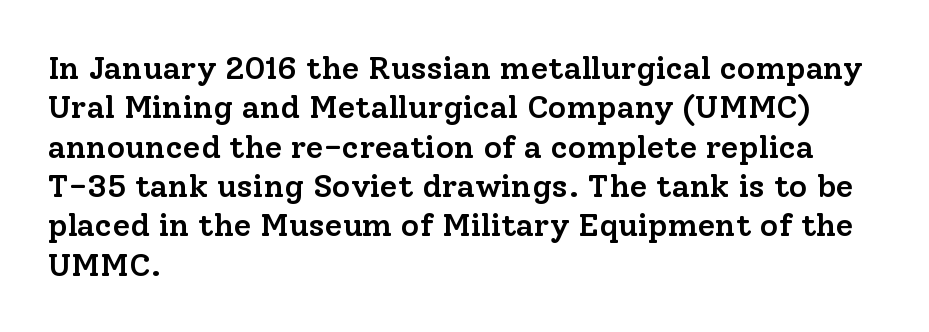
The image shows 32 px semibold serif type, upright; set left-aligned, line spacing 1.23x, normal letter spacing, not underlined; low stroke contrast and a medium x-height.
